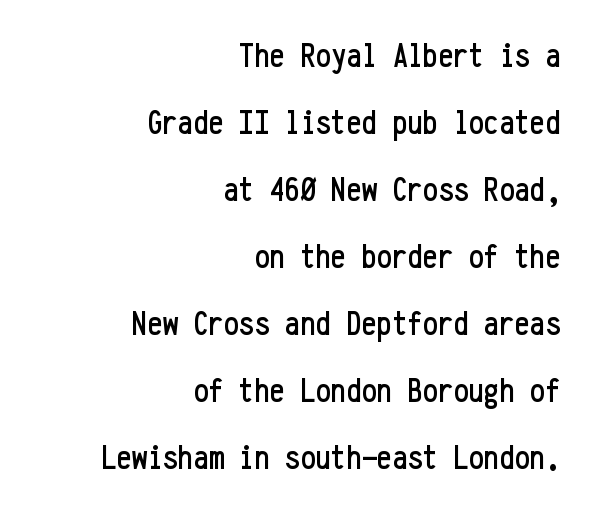
The image shows 34 px condensed sans-serif type, upright, monospaced; set right-aligned, loose line spacing (1.97x), normal letter spacing, not underlined; low stroke contrast and a medium x-height.
